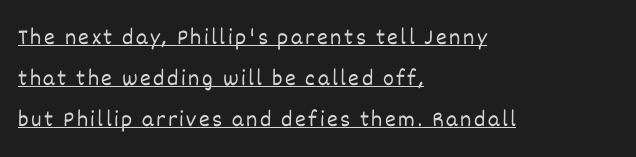
Q: Is the text bold? A: No.
Q: Is the text italic (slanted)? A: No, it is upright.
Q: Is the text underlined? A: Yes.
Q: How is the paragraph aligned? A: Left-aligned.
